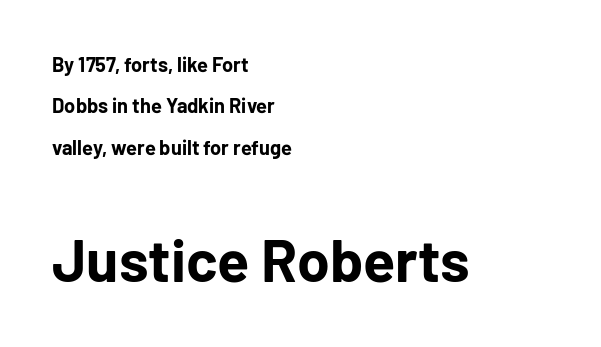
Q: Is the text bold? A: Yes.
Q: Is the text italic (slanted)? A: No, it is upright.
Q: Is the typeface a serif or a sans-serif typeface? A: Sans-serif.
Q: Is the text underlined? A: No.
Q: How is the paragraph aligned? A: Left-aligned.
Q: Is the spacing between letters normal or unusually wide? A: Normal.
Q: Is the spacing between lines tight, normal or loose? A: Loose.
Q: Which block of text is set in a larger size, the first (top) or the second (bottom)? A: The second (bottom) one.
Q: Width (condensed, normal, or wide)? A: Normal.
Q: Stroke contrast? A: Low.
Q: x-height? A: Medium.
Q: Monospaced? A: No.
